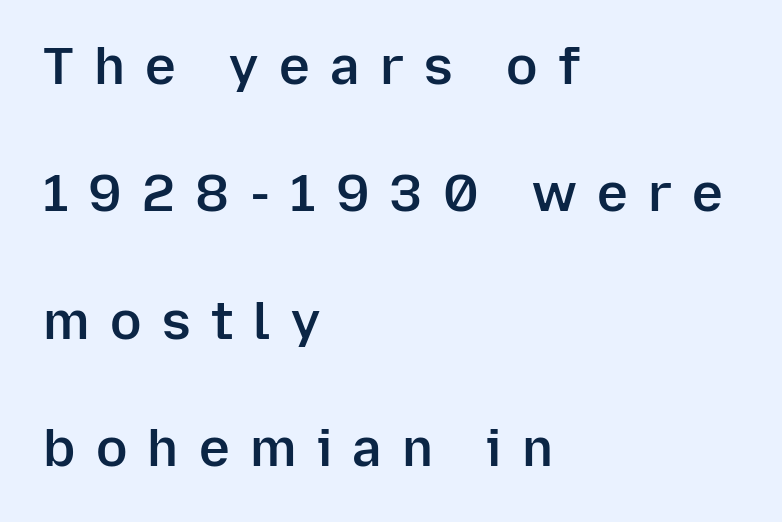
Q: Is the text bold? A: Semi-bold.
Q: Is the text italic (slanted)? A: No, it is upright.
Q: Is the typeface a serif or a sans-serif typeface? A: Sans-serif.
Q: Is the text underlined? A: No.
Q: How is the paragraph aligned? A: Left-aligned.
Q: Is the spacing between letters normal or unusually wide? A: Unusually wide.
Q: Is the spacing between lines tight, normal or loose? A: Loose.
Q: Width (condensed, normal, or wide)? A: Normal.
Q: Stroke contrast? A: Low.
Q: x-height? A: Medium.
Q: Monospaced? A: No.
